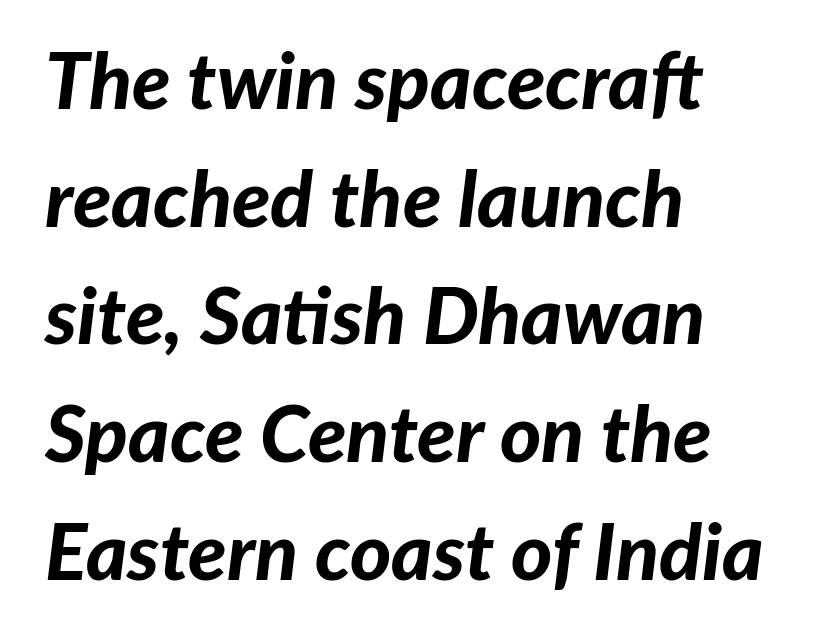
Q: Is the text bold? A: Yes.
Q: Is the text italic (slanted)? A: Yes, it leans right by about 7 degrees.
Q: Is the text underlined? A: No.
Q: How is the paragraph aligned? A: Left-aligned.
Q: Is the spacing between letters normal or unusually wide? A: Normal.
Q: Is the spacing between lines tight, normal or loose? A: Normal.
Q: Width (condensed, normal, or wide)? A: Normal.
Q: Stroke contrast? A: Low.
Q: x-height? A: Medium.
Q: Monospaced? A: No.
